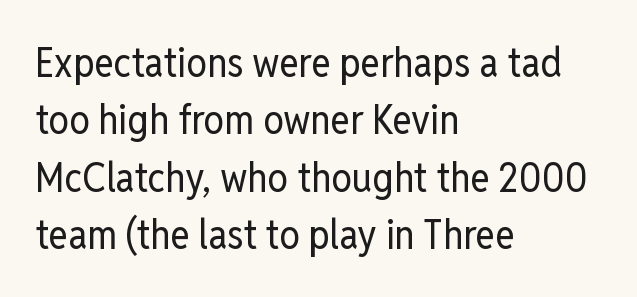
{"serif": "no", "italic": "no", "bold": "no", "weight": "regular", "width": "condensed", "stroke_contrast": "low", "x_height": "medium", "monospaced": "no", "underline": "no", "align": "left", "line_spacing": "normal", "line_spacing_ratio": 1.4, "letter_spacing": "normal", "letter_spacing_em": 0.0, "glyph_px": 41}
